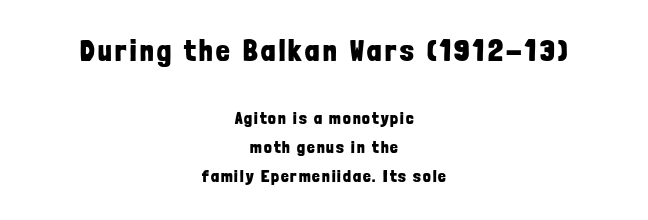
The image shows 30 px bold, condensed sans-serif type, upright; set centered, line spacing 1.71x, not underlined; the first (top) block is 1.76x larger; low stroke contrast and a medium x-height.
